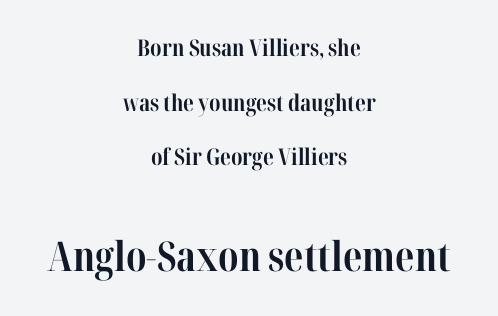
{"serif": "yes", "italic": "no", "bold": "yes", "weight": "bold", "width": "condensed", "stroke_contrast": "high", "x_height": "medium", "monospaced": "no", "underline": "no", "align": "center", "line_spacing": "loose", "line_spacing_ratio": 2.37, "letter_spacing": "normal", "letter_spacing_em": 0.0, "larger_block": "second", "size_ratio": 1.78, "glyph_px": 41}
